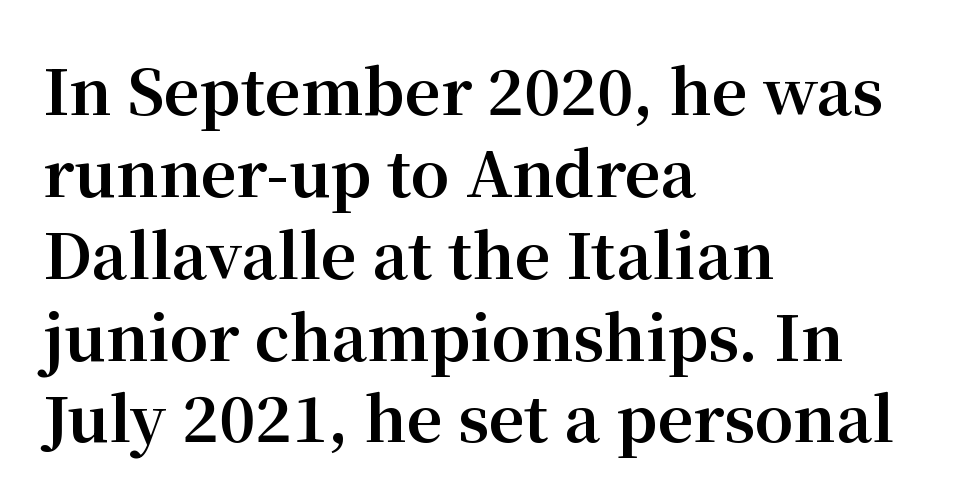
The image shows 62 px bold serif type, upright; set left-aligned, normal line spacing (1.32x), normal letter spacing, not underlined; medium stroke contrast and a medium x-height.
